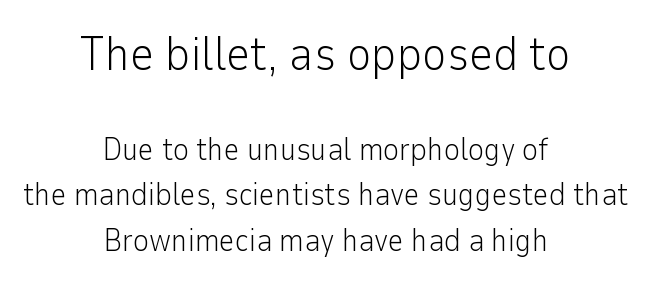
Q: Is the text bold? A: No.
Q: Is the text italic (slanted)? A: No, it is upright.
Q: Is the typeface a serif or a sans-serif typeface? A: Sans-serif.
Q: Is the text underlined? A: No.
Q: How is the paragraph aligned? A: Centered.
Q: Is the spacing between letters normal or unusually wide? A: Normal.
Q: Is the spacing between lines tight, normal or loose? A: Normal.
Q: Which block of text is set in a larger size, the first (top) or the second (bottom)? A: The first (top) one.
Q: Width (condensed, normal, or wide)? A: Normal.
Q: Stroke contrast? A: Low.
Q: x-height? A: Medium.
Q: Monospaced? A: No.
